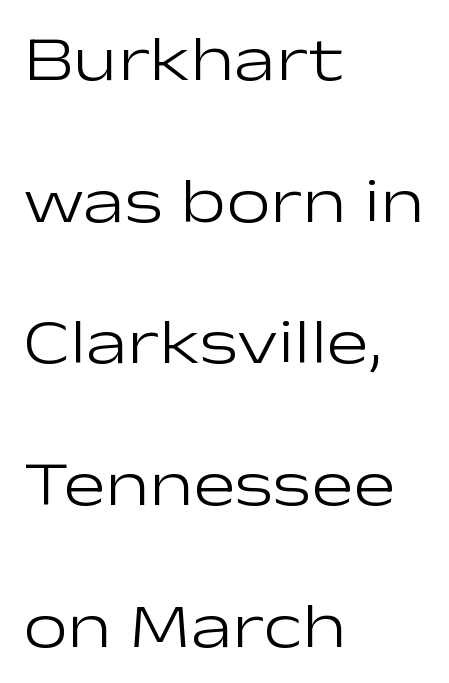
Honestly, there is no underline to notice here at all. Upright lettering throughout. Are there feet on the stems? There aren't — it's a sans. Short and long lines alike share a common starting point at left. Note the varied advance widths — an 'i' is clearly narrower than an 'm'. Between one letter and the next there's only the usual sliver of space.
